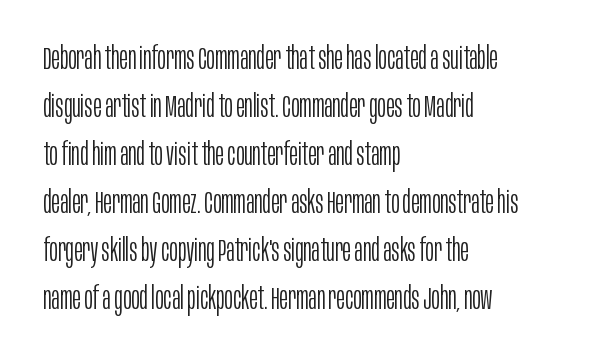
Q: Is the text bold? A: No.
Q: Is the text italic (slanted)? A: No, it is upright.
Q: Is the typeface a serif or a sans-serif typeface? A: Sans-serif.
Q: Is the text underlined? A: No.
Q: How is the paragraph aligned? A: Left-aligned.
Q: Is the spacing between letters normal or unusually wide? A: Normal.
Q: Is the spacing between lines tight, normal or loose? A: Normal.
Q: Width (condensed, normal, or wide)? A: Condensed.
Q: Stroke contrast? A: Low.
Q: x-height? A: Large.
Q: Monospaced? A: No.
